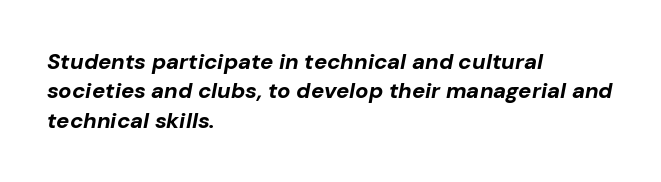
{"italic": "yes", "lean": "right", "slant_degrees": 10, "bold": "yes", "underline": "no", "align": "left", "line_spacing": "normal", "line_spacing_ratio": 1.33, "letter_spacing": "normal", "letter_spacing_em": 0.0, "glyph_px": 22}
